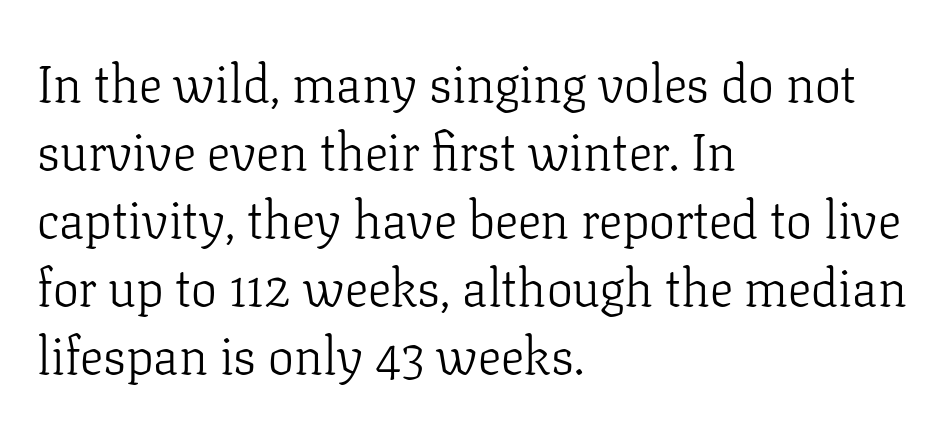
Q: Is the text bold? A: No.
Q: Is the text italic (slanted)? A: No, it is upright.
Q: Is the typeface a serif or a sans-serif typeface? A: Serif.
Q: Is the text underlined? A: No.
Q: How is the paragraph aligned? A: Left-aligned.
Q: Is the spacing between letters normal or unusually wide? A: Normal.
Q: Is the spacing between lines tight, normal or loose? A: Normal.
Q: Width (condensed, normal, or wide)? A: Normal.
Q: Stroke contrast? A: Low.
Q: x-height? A: Medium.
Q: Monospaced? A: No.
